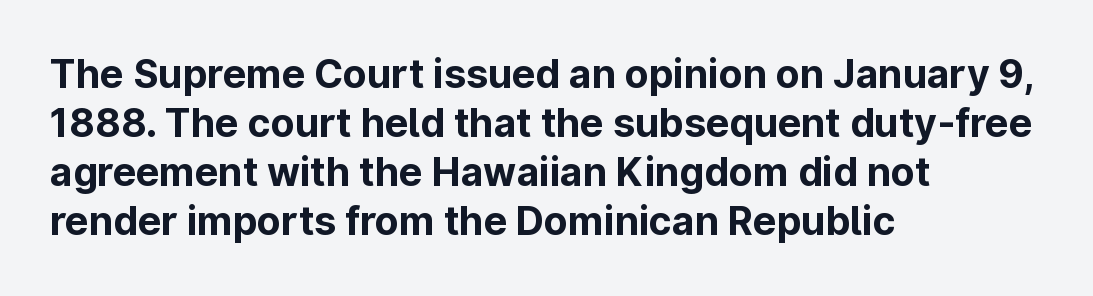
{"serif": "no", "italic": "no", "bold": "yes", "weight": "bold", "width": "normal", "stroke_contrast": "low", "x_height": "medium", "monospaced": "no", "underline": "no", "align": "left", "line_spacing": "normal", "line_spacing_ratio": 1.26, "letter_spacing": "normal", "letter_spacing_em": 0.0, "glyph_px": 39}
